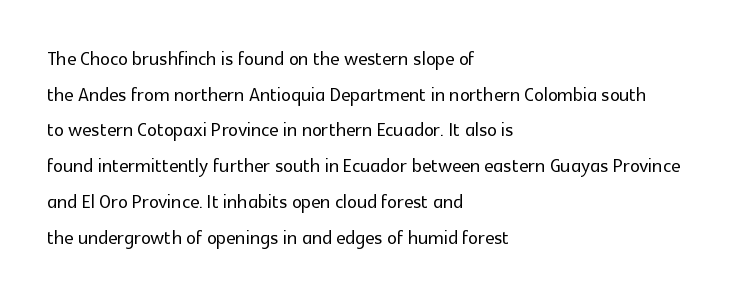
Q: Is the text italic (slanted)? A: No, it is upright.
Q: Is the text underlined? A: No.
Q: How is the paragraph aligned? A: Left-aligned.
Q: Is the spacing between letters normal or unusually wide? A: Normal.
Q: Is the spacing between lines tight, normal or loose? A: Normal.
